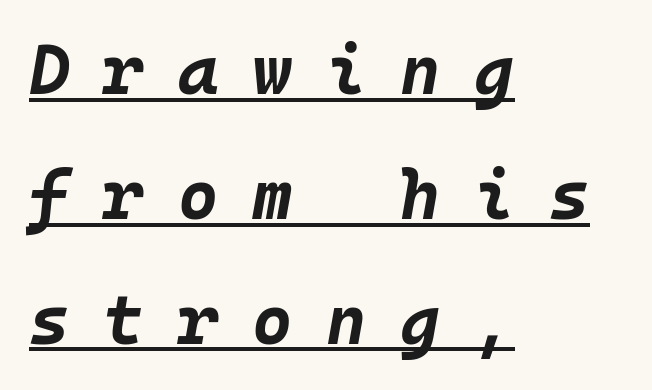
Q: Is the text bold? A: Yes.
Q: Is the text italic (slanted)? A: Yes, it leans right by about 10 degrees.
Q: Is the text underlined? A: Yes.
Q: How is the paragraph aligned? A: Left-aligned.
Q: Is the spacing between letters normal or unusually wide? A: Unusually wide.
Q: Width (condensed, normal, or wide)? A: Normal.
Q: Stroke contrast? A: Low.
Q: x-height? A: Large.
Q: Monospaced? A: Yes.
